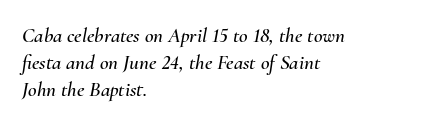
{"italic": "yes", "lean": "right", "slant_degrees": 10, "underline": "no", "align": "left", "line_spacing": "normal", "line_spacing_ratio": 1.28, "letter_spacing": "normal", "letter_spacing_em": 0.0, "glyph_px": 21}
